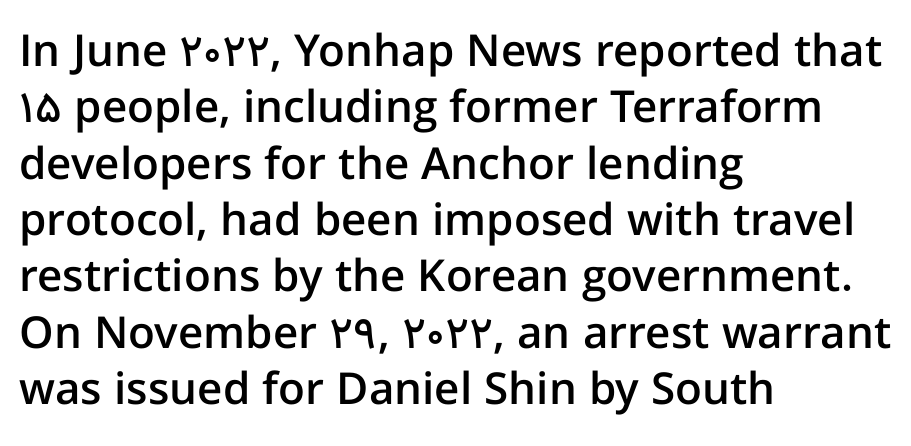
{"serif": "no", "italic": "no", "bold": "semi", "weight": "semibold", "width": "normal", "stroke_contrast": "low", "x_height": "medium", "monospaced": "no", "underline": "no", "align": "left", "line_spacing": "normal", "line_spacing_ratio": 1.28, "letter_spacing": "normal", "letter_spacing_em": 0.0, "glyph_px": 44}
